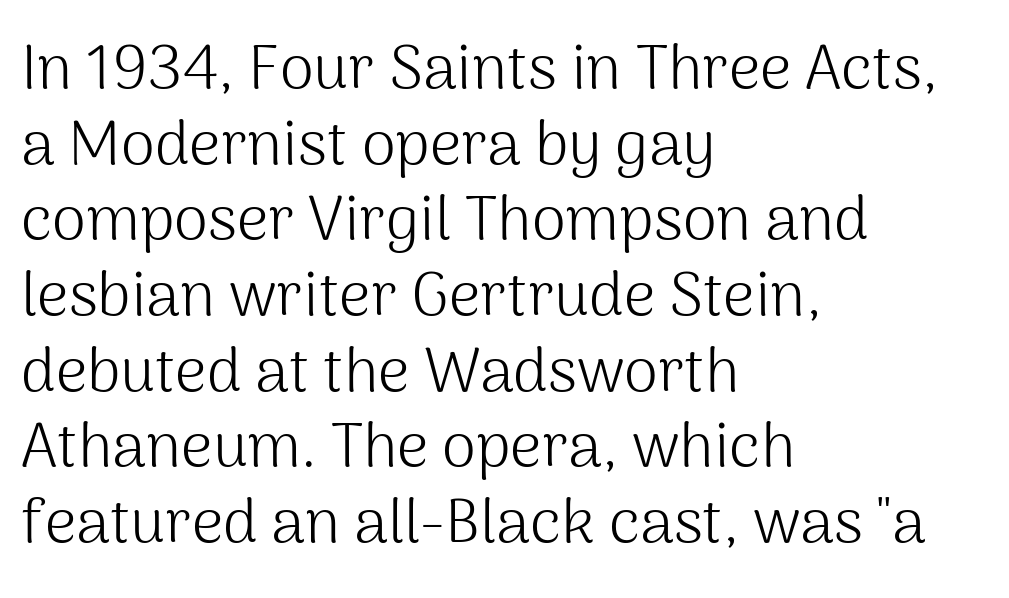
Every character sits straight up, as roman type does. Is the type heavy? It reads as light-to-regular instead. The letters carry no serifs — their stems end cleanly without finishing strokes. A typesetter would call this proportional, since set widths differ per character.
